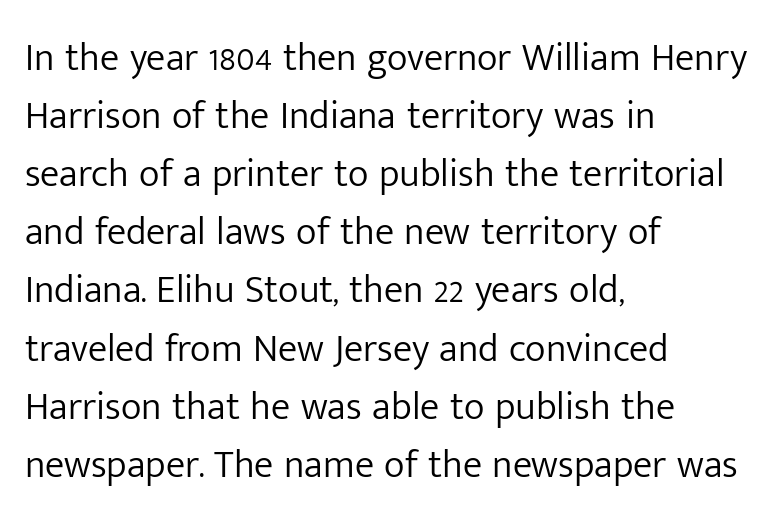
Q: Is the text bold? A: No.
Q: Is the text italic (slanted)? A: No, it is upright.
Q: Is the typeface a serif or a sans-serif typeface? A: Sans-serif.
Q: Is the text underlined? A: No.
Q: How is the paragraph aligned? A: Left-aligned.
Q: Is the spacing between letters normal or unusually wide? A: Normal.
Q: Is the spacing between lines tight, normal or loose? A: Normal.
Q: Width (condensed, normal, or wide)? A: Normal.
Q: Stroke contrast? A: Low.
Q: x-height? A: Medium.
Q: Monospaced? A: No.
